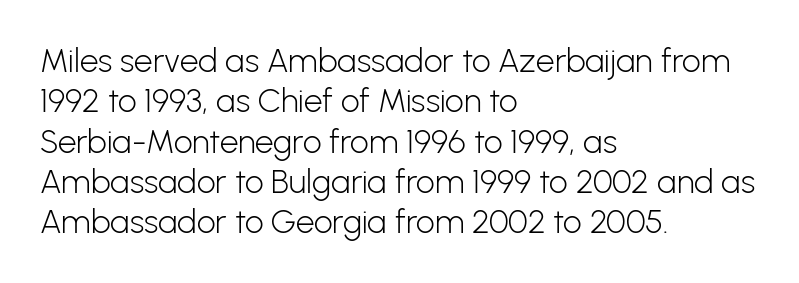
{"serif": "no", "italic": "no", "bold": "no", "weight": "light", "width": "normal", "stroke_contrast": "low", "x_height": "medium", "monospaced": "no", "underline": "no", "align": "left", "line_spacing_ratio": 1.22, "letter_spacing": "normal", "letter_spacing_em": 0.0, "glyph_px": 33}
